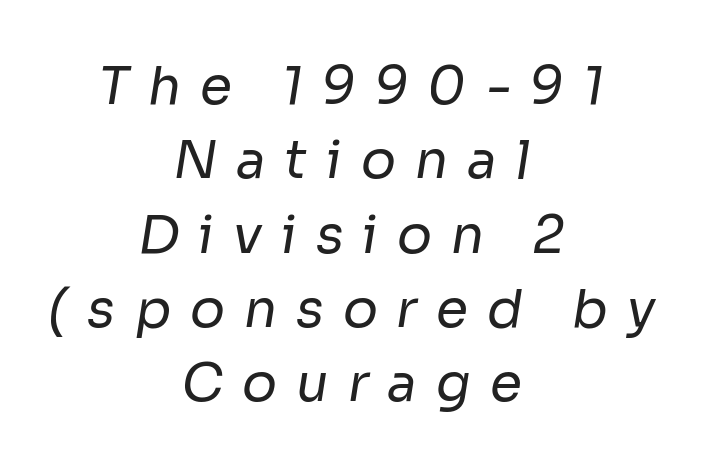
Q: Is the text bold? A: No.
Q: Is the typeface a serif or a sans-serif typeface? A: Sans-serif.
Q: Is the text underlined? A: No.
Q: How is the paragraph aligned? A: Centered.
Q: Is the spacing between letters normal or unusually wide? A: Unusually wide.
Q: Is the spacing between lines tight, normal or loose? A: Normal.
Q: Width (condensed, normal, or wide)? A: Normal.
Q: Stroke contrast? A: Low.
Q: x-height? A: Medium.
Q: Monospaced? A: No.
